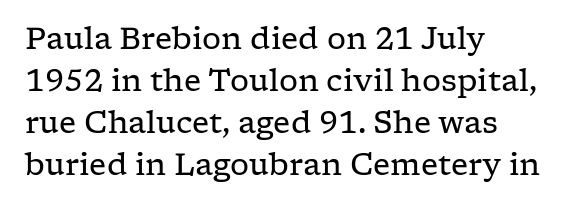
Q: Is the text bold? A: No.
Q: Is the text italic (slanted)? A: No, it is upright.
Q: Is the typeface a serif or a sans-serif typeface? A: Serif.
Q: Is the text underlined? A: No.
Q: How is the paragraph aligned? A: Left-aligned.
Q: Is the spacing between letters normal or unusually wide? A: Normal.
Q: Is the spacing between lines tight, normal or loose? A: Normal.
Q: Width (condensed, normal, or wide)? A: Wide.
Q: Stroke contrast? A: Low.
Q: x-height? A: Medium.
Q: Monospaced? A: No.
